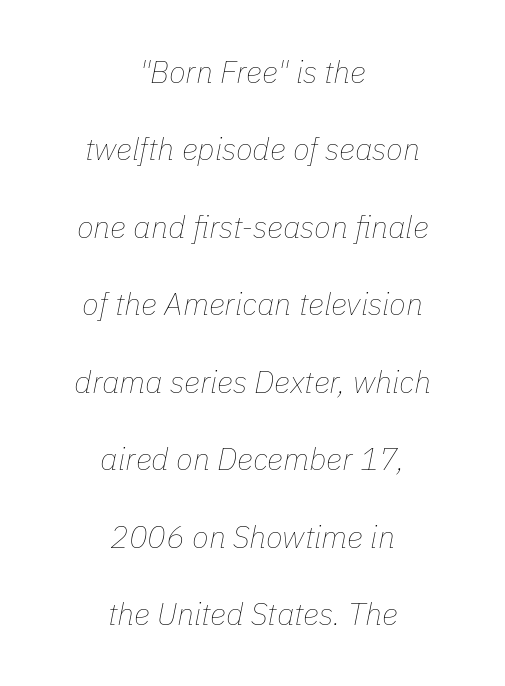
The image shows 31 px thin type, italic (leaning right); set centered, loose line spacing (2.5x), normal letter spacing, not underlined; low stroke contrast and a medium x-height.
